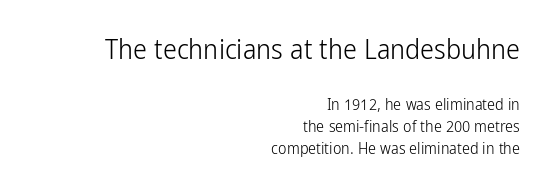
Q: Is the text bold? A: No.
Q: Is the text italic (slanted)? A: No, it is upright.
Q: Is the typeface a serif or a sans-serif typeface? A: Sans-serif.
Q: Is the text underlined? A: No.
Q: How is the paragraph aligned? A: Right-aligned.
Q: Is the spacing between letters normal or unusually wide? A: Normal.
Q: Is the spacing between lines tight, normal or loose? A: Normal.
Q: Which block of text is set in a larger size, the first (top) or the second (bottom)? A: The first (top) one.
Q: Width (condensed, normal, or wide)? A: Condensed.
Q: Stroke contrast? A: Low.
Q: x-height? A: Medium.
Q: Monospaced? A: No.
